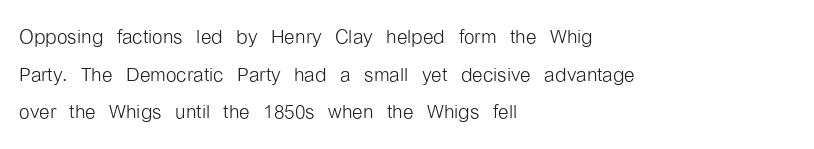
Q: Is the text bold? A: No.
Q: Is the text italic (slanted)? A: No, it is upright.
Q: Is the text underlined? A: No.
Q: How is the paragraph aligned? A: Left-aligned.
Q: Is the spacing between letters normal or unusually wide? A: Normal.
Q: Is the spacing between lines tight, normal or loose? A: Normal.
